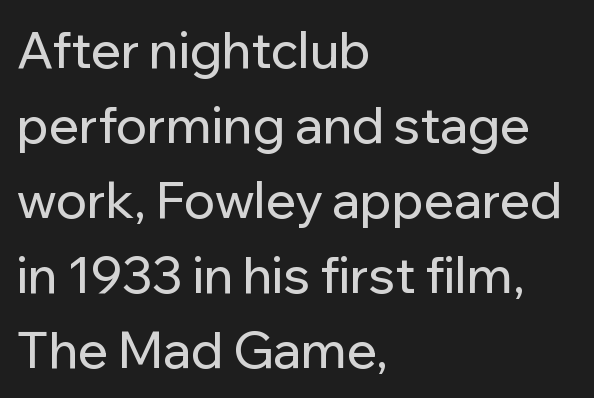
The paragraph has a hard left edge and a soft right edge. These lines are composed in type without serifs. Inter-character spacing is left at the font's built-in metrics. Descenders hang freely into open space.
